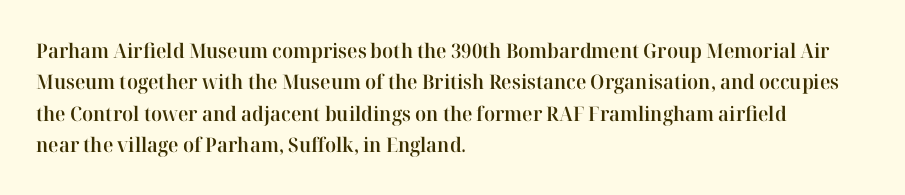
{"italic": "no", "bold": "semi", "underline": "no", "align": "left", "line_spacing": "normal", "line_spacing_ratio": 1.57, "letter_spacing": "normal", "letter_spacing_em": 0.0, "glyph_px": 20}
